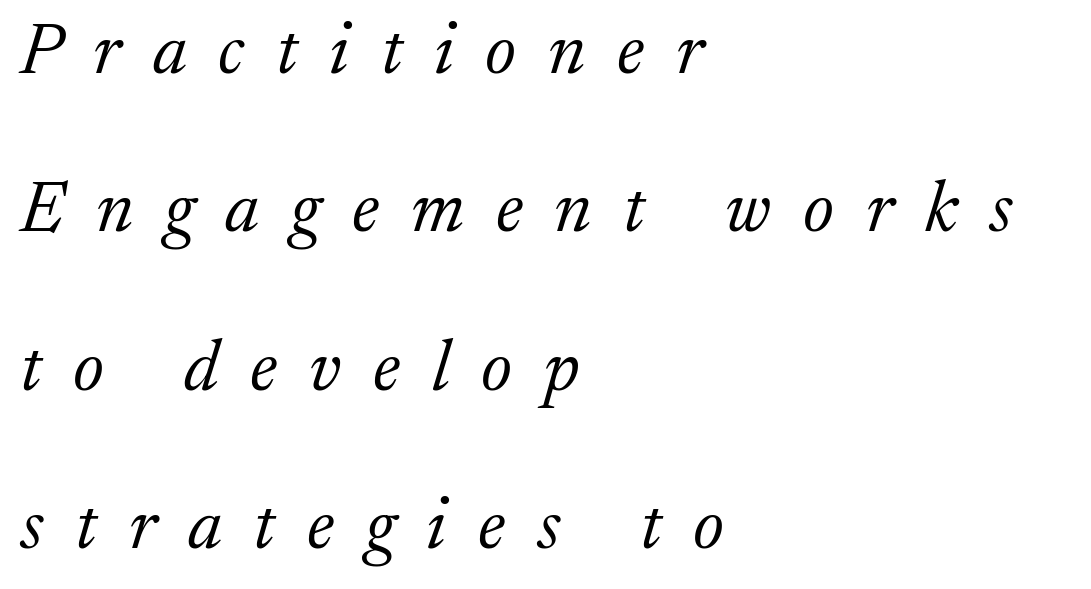
{"serif": "yes", "italic": "yes", "lean": "right", "slant_degrees": 17, "bold": "no", "weight": "light", "width": "normal", "stroke_contrast": "medium", "x_height": "medium", "monospaced": "no", "underline": "no", "align": "left", "line_spacing": "loose", "line_spacing_ratio": 2.2, "letter_spacing": "wide", "letter_spacing_em": 0.44, "glyph_px": 72}
